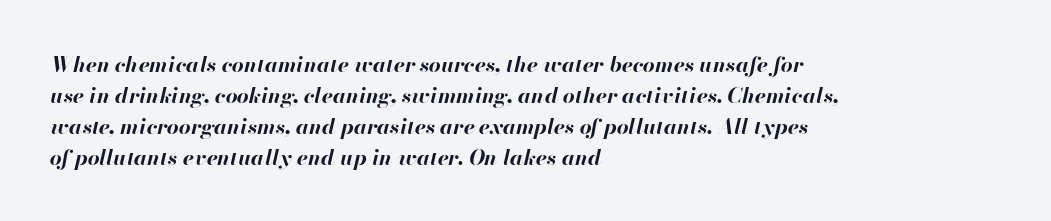
The image shows 21 px bold type, italic (leaning right); set left-aligned, normal line spacing (1.48x), normal letter spacing, not underlined.
